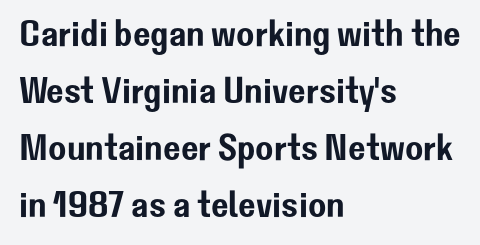
The image shows 37 px sans-serif type, upright; set left-aligned, normal line spacing (1.54x), normal letter spacing, not underlined; low stroke contrast and a medium x-height.
